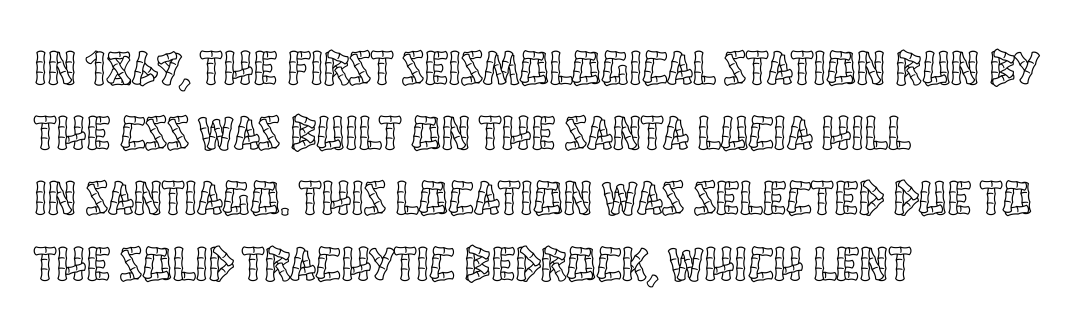
The text block is weighted toward the left margin, trailing off unevenly rightward. There is no visible air inserted between adjacent glyphs. The lines sit at an ordinary, default distance from one another. The gap between lines stays unmarked.
